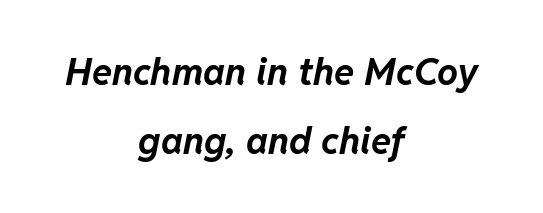
{"italic": "yes", "lean": "right", "slant_degrees": 11, "bold": "yes", "weight": "bold", "width": "normal", "stroke_contrast": "low", "x_height": "medium", "monospaced": "no", "underline": "no", "align": "center", "line_spacing_ratio": 1.87, "letter_spacing": "normal", "letter_spacing_em": 0.0, "glyph_px": 37}
